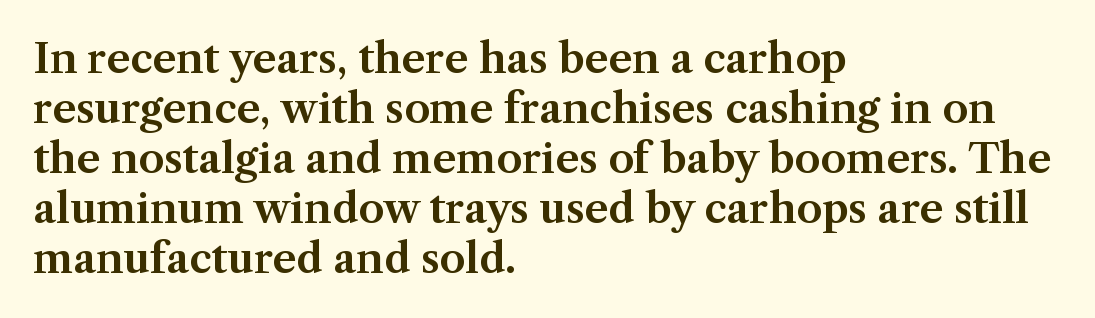
{"serif": "yes", "italic": "no", "width": "normal", "stroke_contrast": "medium", "x_height": "medium", "monospaced": "no", "underline": "no", "align": "left", "line_spacing_ratio": 1.22, "letter_spacing": "normal", "letter_spacing_em": 0.0, "glyph_px": 41}
